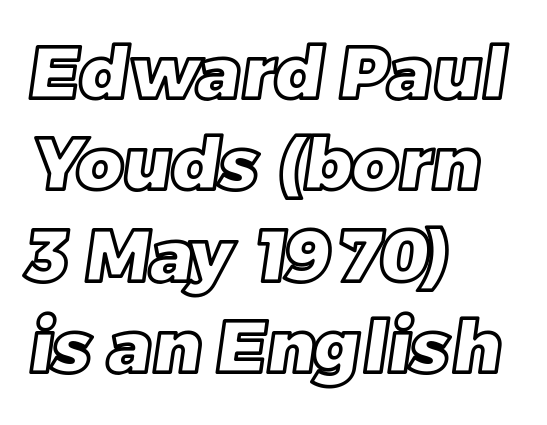
{"width": "normal", "x_height": "large", "monospaced": "no", "underline": "no", "align": "left", "line_spacing": "normal", "line_spacing_ratio": 1.27, "letter_spacing": "normal", "letter_spacing_em": 0.0, "glyph_px": 72}
